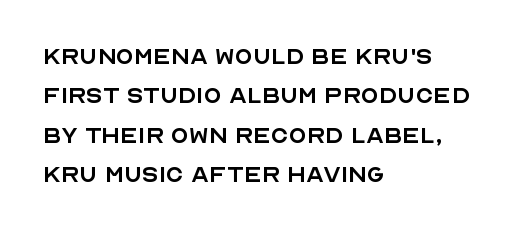
The image shows 29 px regular-weight sans-serif type, upright; set left-aligned, normal line spacing (1.36x), normal letter spacing, not underlined; a large x-height.
